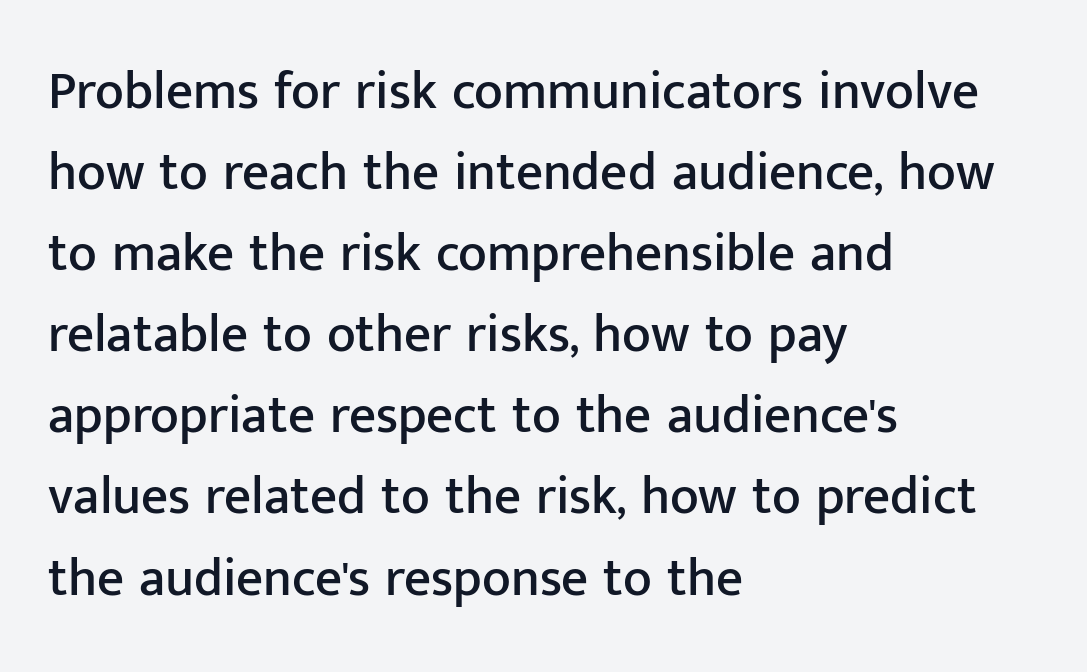
The image shows 53 px sans-serif type, upright; set left-aligned, normal line spacing (1.53x), normal letter spacing, not underlined; low stroke contrast and a medium x-height.
